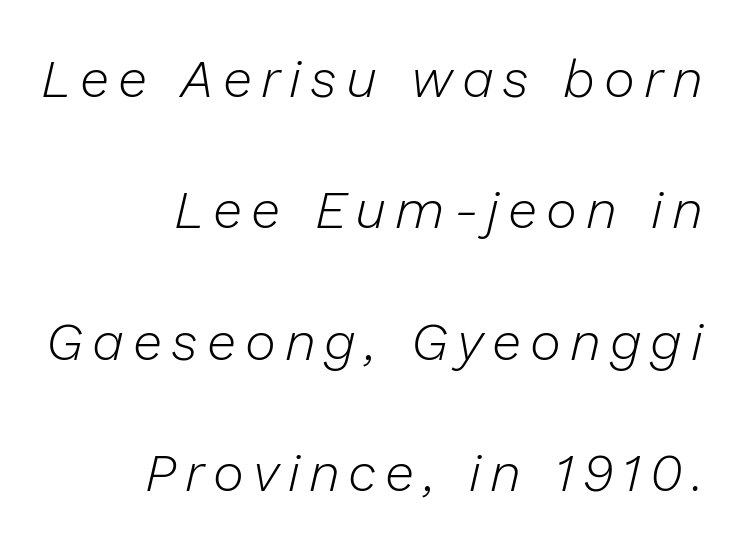
The image shows 53 px light type, italic (leaning right); set right-aligned, loose line spacing (2.48x), not underlined; low stroke contrast and a medium x-height.
